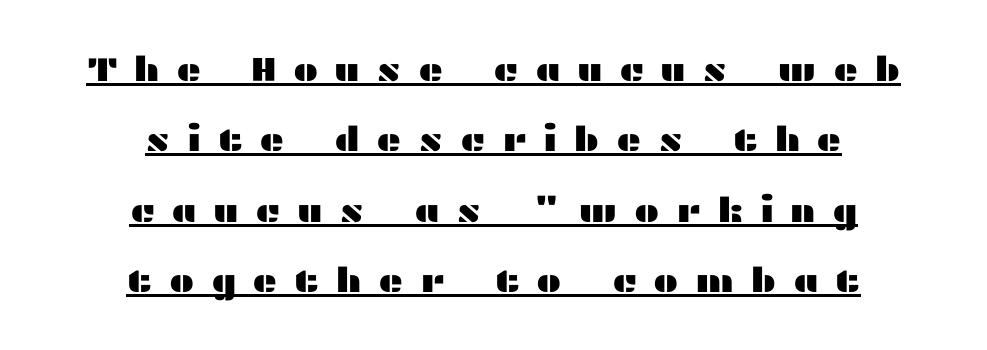
{"serif": "no", "italic": "no", "width": "wide", "stroke_contrast": "medium", "x_height": "medium", "monospaced": "no", "underline": "yes", "align": "center", "line_spacing": "loose", "line_spacing_ratio": 2.07, "letter_spacing": "wide", "letter_spacing_em": 0.48, "glyph_px": 34}
